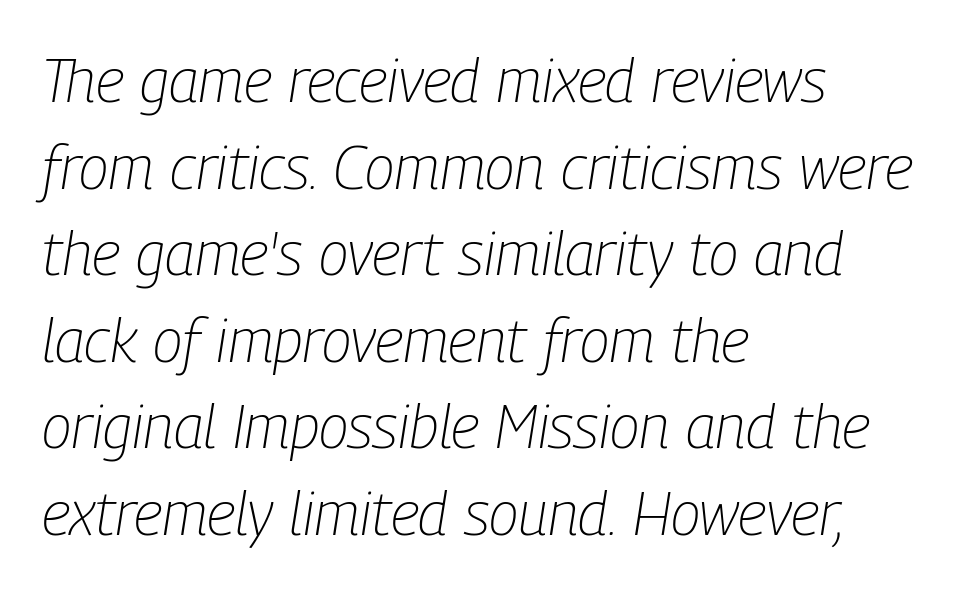
How would I describe the line gaps? Plain and ordinary. Think standard paragraph weight, or any step lighter than that. Reading down the block, your eye returns to a fixed left position each line. Here the designer chose a conventional face with non-uniform glyph widths.
